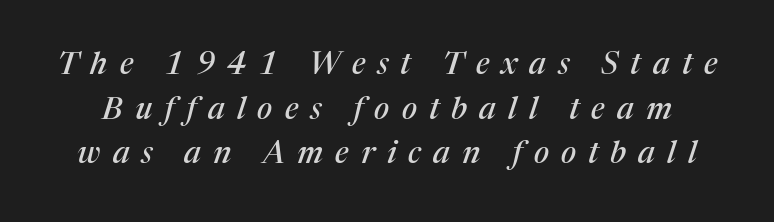
{"serif": "yes", "italic": "yes", "lean": "right", "slant_degrees": 17, "width": "normal", "stroke_contrast": "medium", "x_height": "medium", "monospaced": "no", "underline": "no", "line_spacing": "normal", "line_spacing_ratio": 1.44, "letter_spacing": "wide", "letter_spacing_em": 0.39, "glyph_px": 31}
